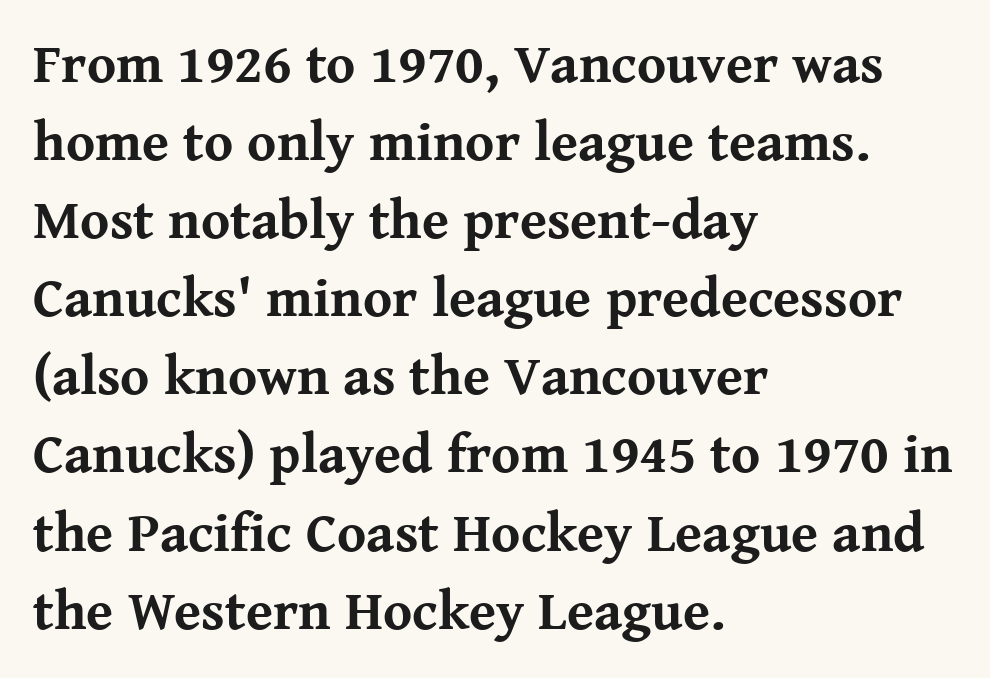
Each row of text sits above clean, open space. Is there much room between lines? A standard amount, neither cramped nor airy. Type style note: has serifs. This sample uses an upright cut, with every glyph sitting square on the baseline.
